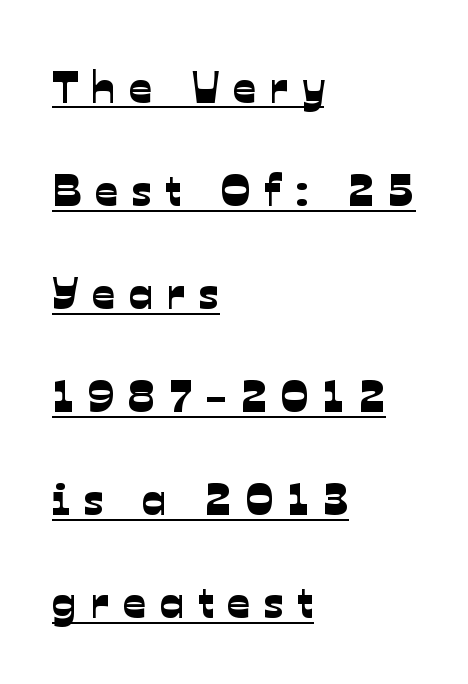
This rendering features underlined lettering. Note the varied advance widths — an 'i' is clearly narrower than an 'm'. Check where the strokes stop: nothing finishes them off — pure sans. This rendering uses left alignment, leaving the right contour irregular.
